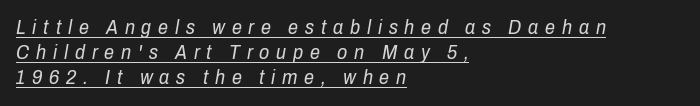
The image shows 20 px text type, italic (leaning right); set left-aligned, normal line spacing (1.26x), unusually wide letter spacing (+0.34 em), underlined.
